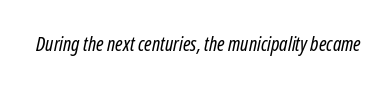
Q: Is the text bold? A: No.
Q: Is the text italic (slanted)? A: Yes, it leans right by about 12 degrees.
Q: Is the text underlined? A: No.
Q: Is the spacing between letters normal or unusually wide? A: Normal.
